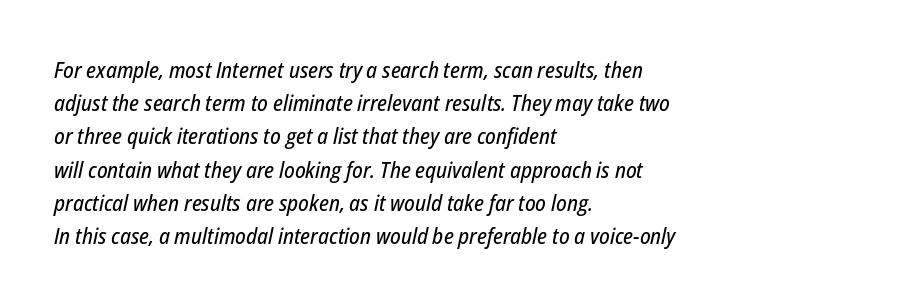
The image shows 22 px text type, italic (leaning right); set left-aligned, normal line spacing (1.51x), normal letter spacing, not underlined.
